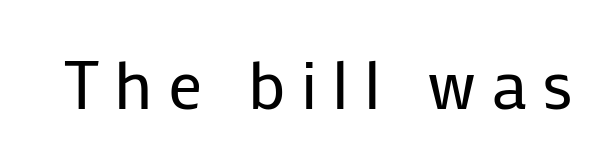
The face looks like a standard text weight, possibly lighter. Tracking value appears strongly positive — letters spread wide. Here the designer chose a conventional face with non-uniform glyph widths. Bare-footed words on every line. This is roman type, the default non-slanted kind.
